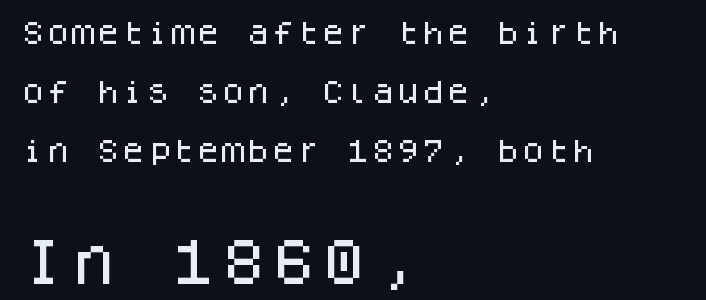
{"serif": "no", "italic": "no", "width": "normal", "stroke_contrast": "low", "x_height": "large", "monospaced": "yes", "underline": "no", "align": "left", "line_spacing": "loose", "line_spacing_ratio": 2.37, "letter_spacing": "normal", "letter_spacing_em": 0.0, "larger_block": "second", "size_ratio": 2.0, "glyph_px": 50}
